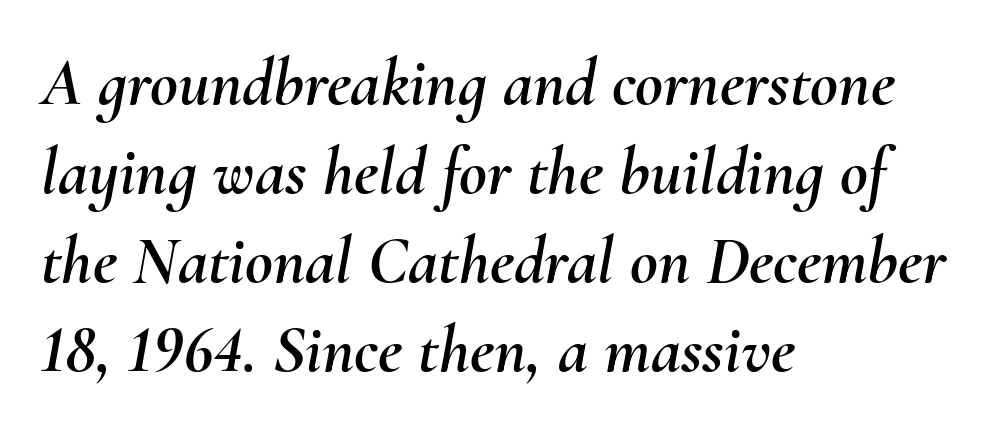
The image shows 68 px text type, italic (leaning right); set left-aligned, normal line spacing (1.31x), normal letter spacing, not underlined; medium stroke contrast and a small x-height.
